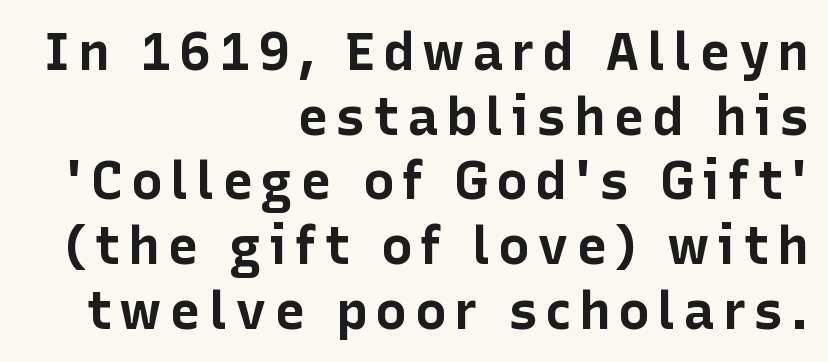
The letters stand upright; this is a roman face. You could not count columns in this text — the font is proportionally spaced. Every row of glyphs terminates at an identical x-position on the right. Any mark beneath the type? The region is blank. Serifs: no, the terminals of the letterforms are clean.
